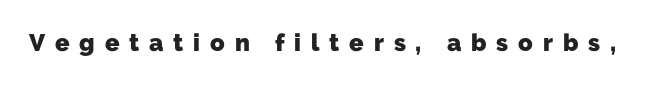
The baseline area is clear. The face used here has the dense, thick strokes of a bold. Short note: letters widely spaced.
